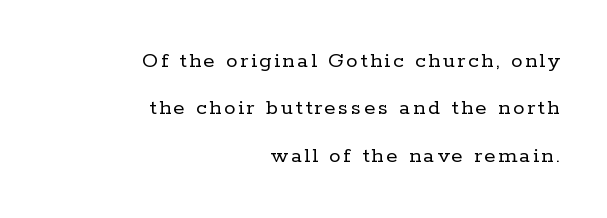
The image shows 23 px text type, upright; set right-aligned, loose line spacing (2.06x), not underlined.
